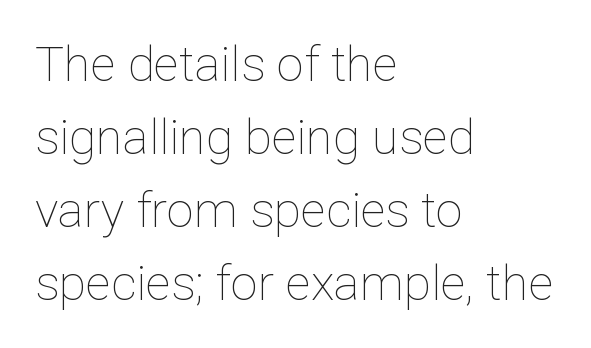
The image shows 49 px thin type, upright; set left-aligned, normal line spacing (1.49x), normal letter spacing, not underlined; low stroke contrast and a medium x-height.
